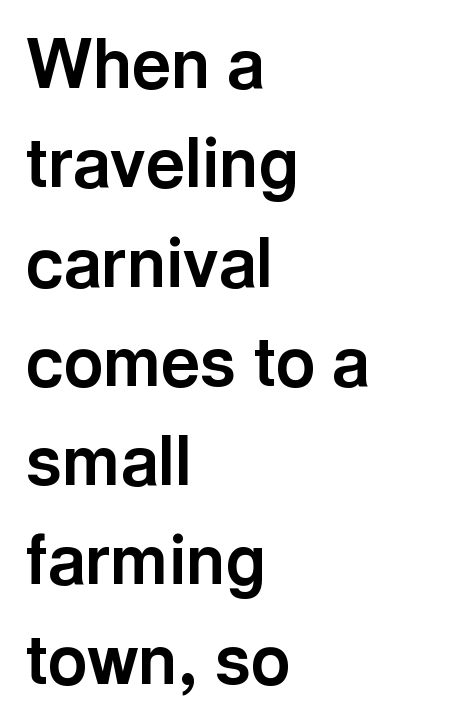
Observe the ordinary spacing: letters are neighbours, not strangers. Underline: absent. The letters stand straight up with perfectly vertical stems. These lines are set flush left with a ragged right edge. The passage shown is typed in a proportional face where columns would drift.
